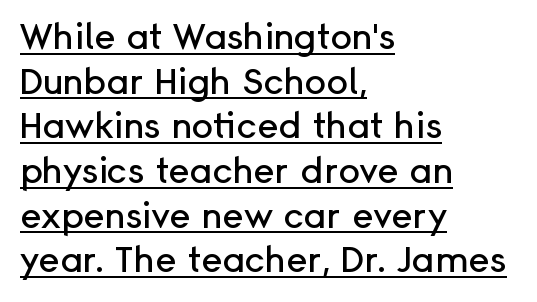
The image shows 36 px sans-serif type, upright; set left-aligned, line spacing 1.24x, normal letter spacing, underlined; low stroke contrast and a medium x-height.
